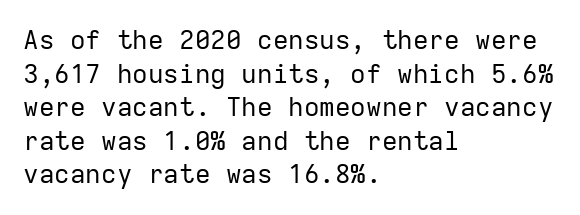
Interline gaps are of average width in this sample. In terms of posture, this sample is upright. Teacher's note: observe the even left margin — that is flush-left alignment. The cut favours lightness, reaching ordinary text weight at its darkest.
